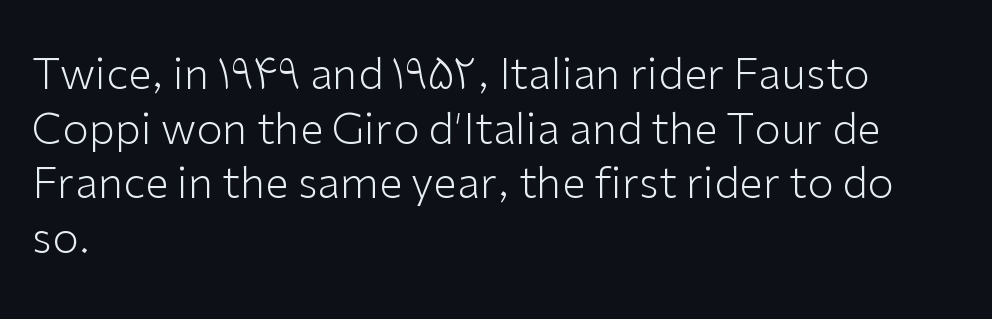
{"serif": "no", "italic": "no", "bold": "no", "weight": "light", "width": "normal", "stroke_contrast": "low", "x_height": "medium", "monospaced": "no", "underline": "no", "align": "left", "line_spacing": "normal", "line_spacing_ratio": 1.27, "letter_spacing": "normal", "letter_spacing_em": 0.0, "glyph_px": 43}
